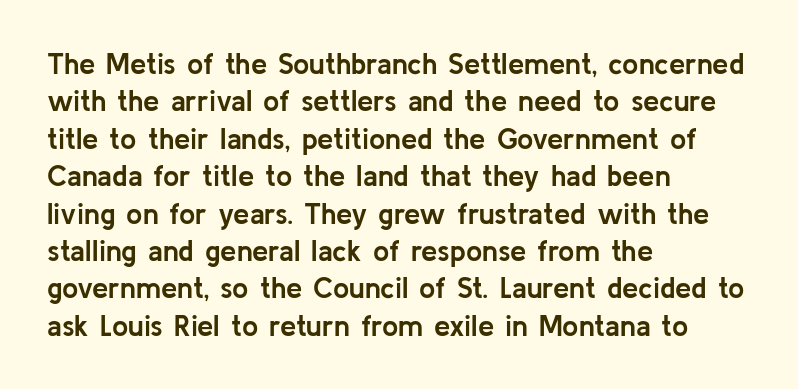
{"serif": "no", "italic": "no", "bold": "yes", "weight": "semibold", "width": "normal", "stroke_contrast": "low", "x_height": "medium", "monospaced": "no", "underline": "no", "align": "left", "line_spacing": "normal", "line_spacing_ratio": 1.29, "letter_spacing": "normal", "letter_spacing_em": 0.0, "glyph_px": 29}
